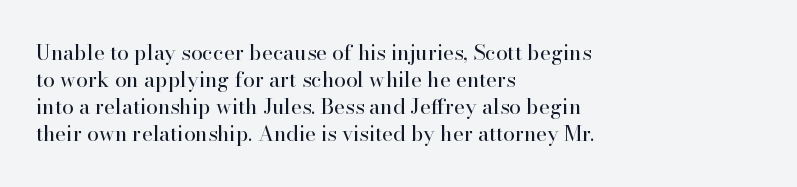
Q: Is the text bold? A: No.
Q: Is the text italic (slanted)? A: No, it is upright.
Q: Is the text underlined? A: No.
Q: How is the paragraph aligned? A: Left-aligned.
Q: Is the spacing between letters normal or unusually wide? A: Normal.
Q: Is the spacing between lines tight, normal or loose? A: Normal.
